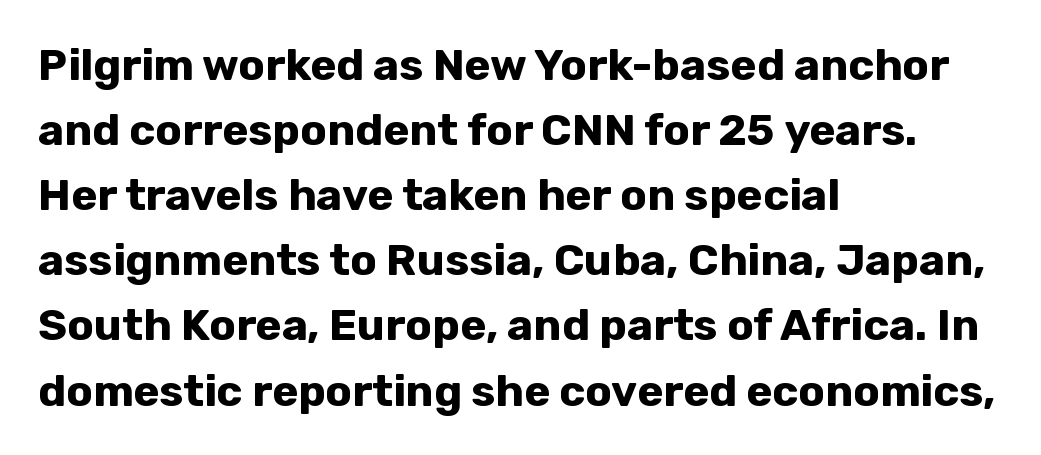
{"serif": "no", "italic": "no", "bold": "yes", "weight": "bold", "width": "normal", "stroke_contrast": "low", "x_height": "medium", "monospaced": "no", "underline": "no", "align": "left", "line_spacing": "normal", "line_spacing_ratio": 1.48, "letter_spacing": "normal", "letter_spacing_em": 0.0, "glyph_px": 44}
